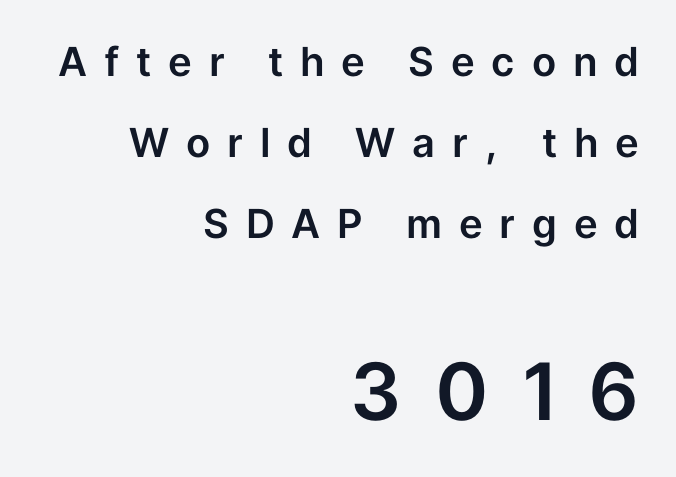
The image shows 79 px sans-serif type, upright; set right-aligned, loose line spacing (2.02x), unusually wide letter spacing (+0.42 em), not underlined; the second (bottom) block is 1.98x larger; low stroke contrast and a medium x-height.
